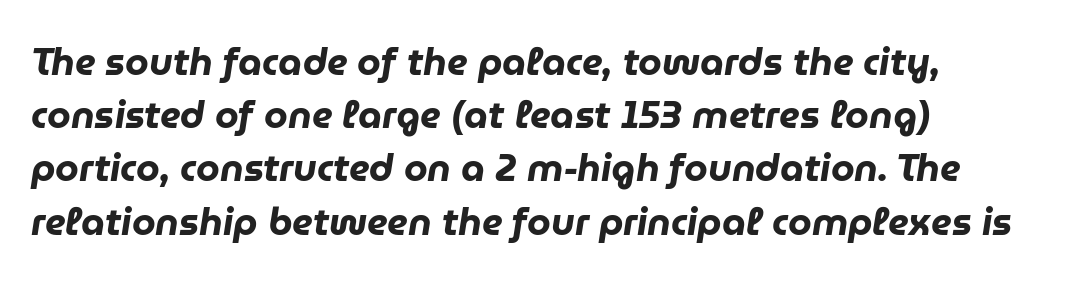
All the whitespace from short lines collects on the right. Is the letter spacing exaggerated? No — it looks like the ordinary default. Honestly, the row spacing looks completely unremarkable. Character widths vary here, with narrow letters taking less room than wide ones. Type without underlining. Would a proofreader flag this as italicized? Yes.
